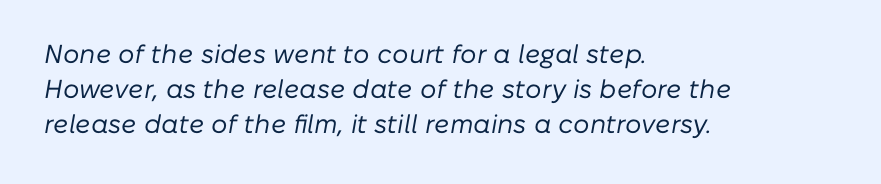
On a weight scale, this lands at 450 or below. Words appear dense and cohesive because spacing is normal. If you measured baseline to baseline, you'd find a middling distance. The strip under each line holds only bare page.
